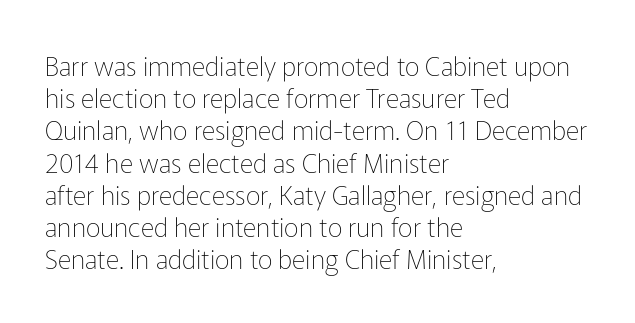
{"italic": "no", "bold": "no", "underline": "no", "align": "left", "line_spacing_ratio": 1.24, "letter_spacing": "normal", "letter_spacing_em": 0.0, "glyph_px": 26}
